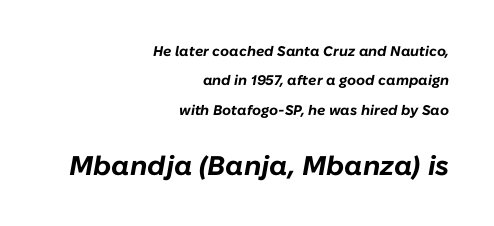
{"italic": "yes", "lean": "right", "slant_degrees": 10, "bold": "yes", "underline": "no", "align": "right", "line_spacing": "loose", "line_spacing_ratio": 2.1, "letter_spacing": "normal", "letter_spacing_em": 0.0, "larger_block": "second", "size_ratio": 1.93, "glyph_px": 27}
